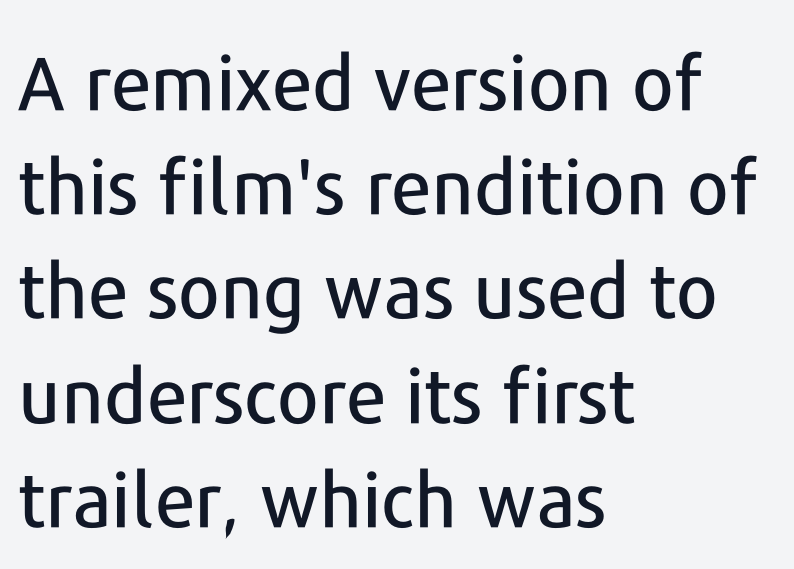
The image shows 75 px sans-serif type, upright; set left-aligned, normal line spacing (1.39x), normal letter spacing, not underlined; low stroke contrast and a medium x-height.
